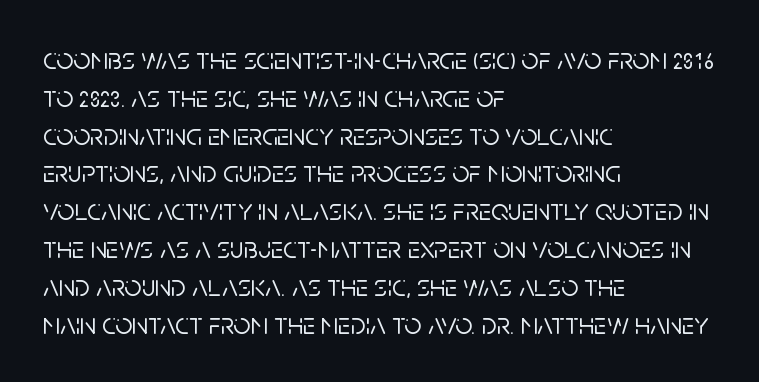
The image shows 30 px sans-serif type, upright; set left-aligned, normal line spacing (1.26x), normal letter spacing, not underlined; low stroke contrast and a large x-height.
